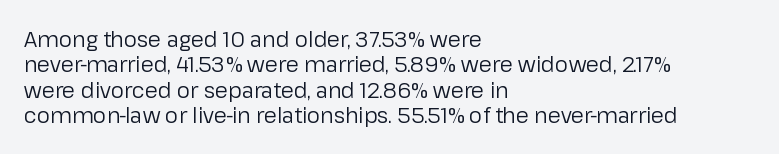
The image shows 21 px text type, upright; set left-aligned, line spacing 1.21x, normal letter spacing, not underlined.
